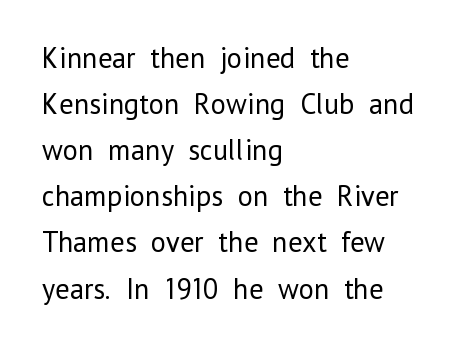
Clear beneath every line of the passage. Which margin do the lines hug? The left one — the right edge is uneven. Each letter keeps its own natural width here, so spacing adapts to shape. Is the stroke heavy? The answer is a plain regular-or-lighter.
